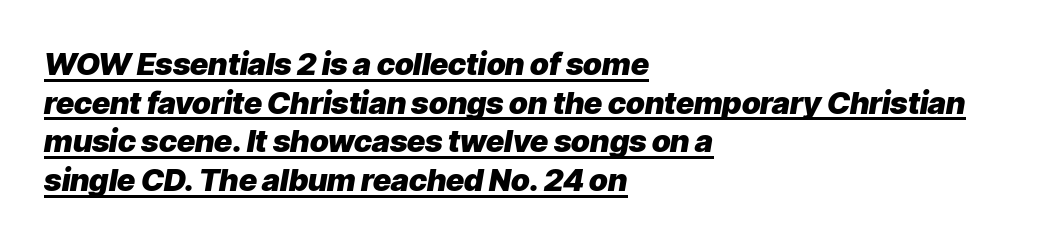
The rendering uses a moderate line-height, typical for paragraphs. Each word holds together tightly as a unit, with standard inter-letter gaps. Slant detected: the letters are inclined. The face used here appears with an underline applied. The rendering anchors every line to the left-hand side. These lines are rendered in a variable-pitch font.
